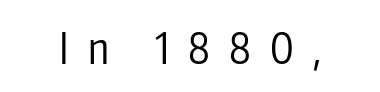
Q: Is the text bold? A: No.
Q: Is the text italic (slanted)? A: No, it is upright.
Q: Is the typeface a serif or a sans-serif typeface? A: Sans-serif.
Q: Is the text underlined? A: No.
Q: Is the spacing between letters normal or unusually wide? A: Unusually wide.
Q: Width (condensed, normal, or wide)? A: Condensed.
Q: Stroke contrast? A: Low.
Q: x-height? A: Medium.
Q: Monospaced? A: No.
